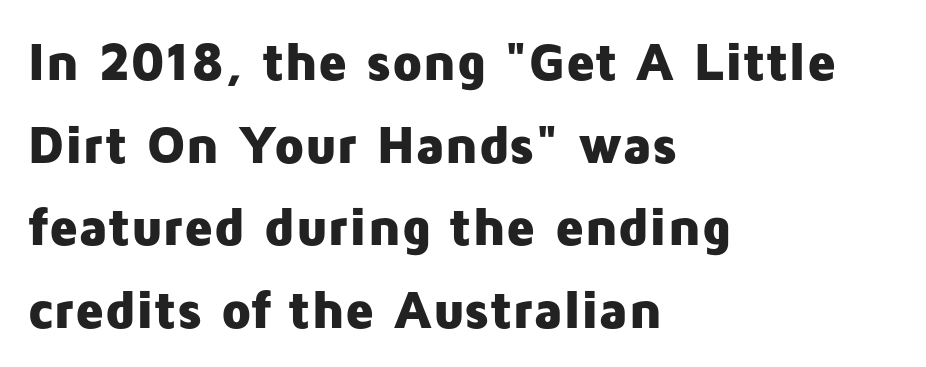
{"serif": "no", "italic": "no", "bold": "yes", "weight": "heavy", "width": "normal", "stroke_contrast": "low", "x_height": "medium", "monospaced": "no", "underline": "no", "align": "left", "line_spacing": "normal", "line_spacing_ratio": 1.53, "letter_spacing": "normal", "letter_spacing_em": 0.0, "glyph_px": 54}
